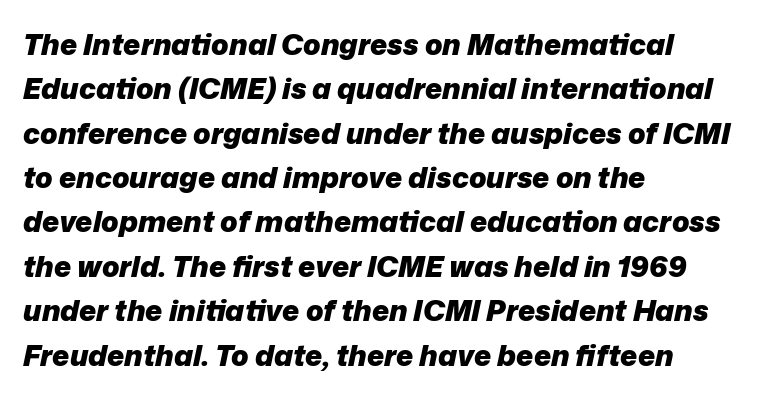
Tall strokes in this sample are angled rather than plumb. The line texture is even and compact thanks to regular tracking. Looks like regular typesetting: each glyph gets only the width it needs. You'd pick this weight for a headline — it's a proper bold. The rag falls on the right side of this text block.
